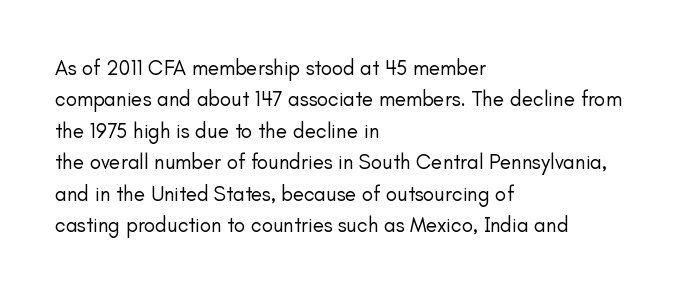
{"italic": "no", "bold": "no", "underline": "no", "align": "left", "line_spacing": "normal", "line_spacing_ratio": 1.5, "letter_spacing": "normal", "letter_spacing_em": 0.0, "glyph_px": 21}
